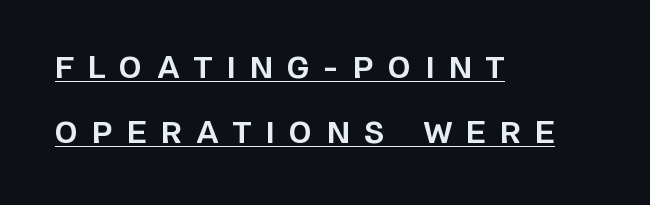
Designer's note — italics off, roman on. Is there an underline? Yes — a line sits under the letters. These words are printed bold, with thick strokes throughout. Leading: increased. Do the characters align in a grid? No, the font is proportional. This rendering widens character spacing well past its baseline value.
